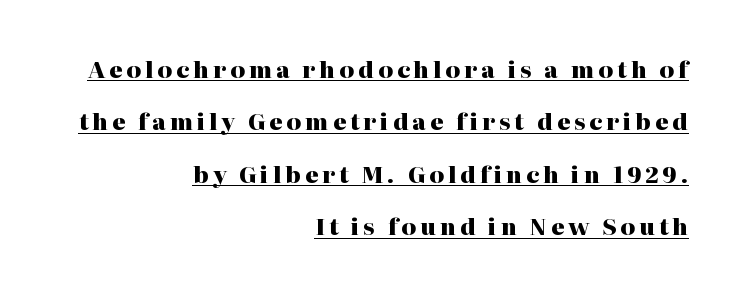
Each glyph is drawn with heavy, bold strokes. The lettering stays uniformly vertical, giving the passage a roman look. The face used here appears with an underline applied. The paragraph has a hard right edge and a soft left edge.
